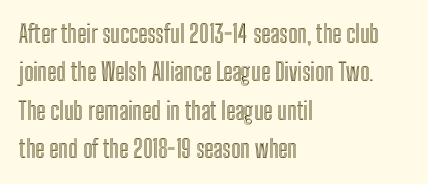
Q: Is the text italic (slanted)? A: No, it is upright.
Q: Is the text underlined? A: No.
Q: How is the paragraph aligned? A: Left-aligned.
Q: Is the spacing between letters normal or unusually wide? A: Normal.
Q: Is the spacing between lines tight, normal or loose? A: Normal.
